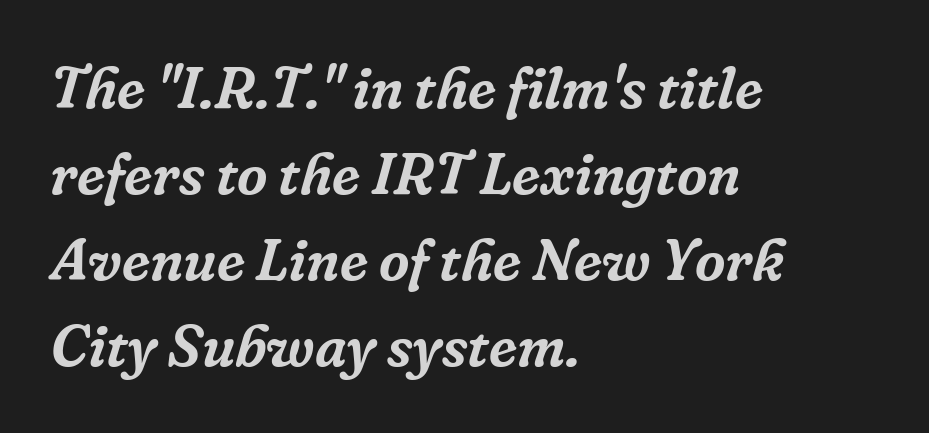
{"serif": "yes", "italic": "yes", "lean": "right", "slant_degrees": 16, "width": "normal", "stroke_contrast": "low", "x_height": "medium", "monospaced": "no", "underline": "no", "align": "left", "line_spacing": "normal", "line_spacing_ratio": 1.46, "letter_spacing": "normal", "letter_spacing_em": 0.0, "glyph_px": 59}
